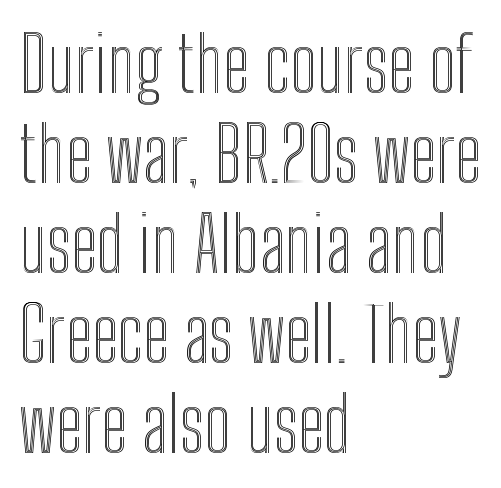
Do the characters align in a grid? No, the font is proportional. Anything drawn beneath the words? Only blank space. These lines keep a tight, regular rhythm from letter to letter. Posture: vertical. Short and long lines alike share a common starting point at left.
